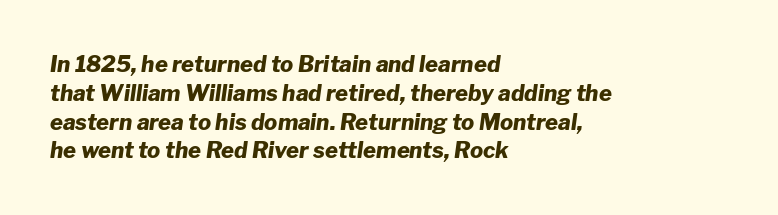
{"italic": "yes", "lean": "right", "slant_degrees": 8, "bold": "yes", "underline": "no", "align": "left", "line_spacing": "normal", "line_spacing_ratio": 1.31, "letter_spacing": "normal", "letter_spacing_em": 0.0, "glyph_px": 22}
